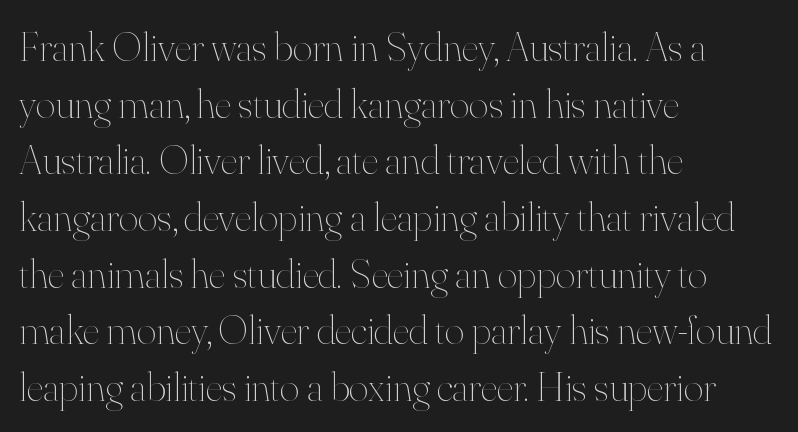
The image shows 42 px thin type, upright; set left-aligned, normal line spacing (1.35x), normal letter spacing, not underlined; high stroke contrast and a small x-height.
